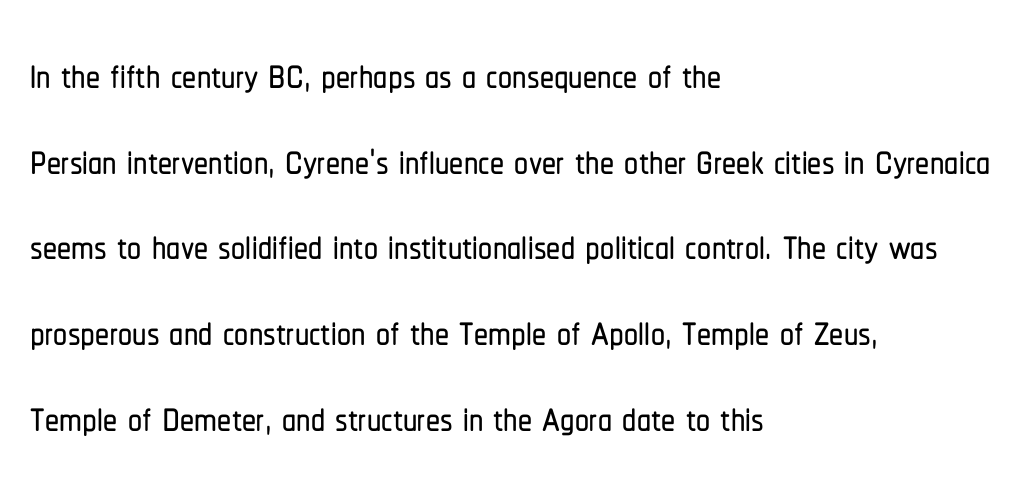
These lines are composed in type without serifs. Summary of vertical rhythm: regular, with standard interline spacing. Compared with typical body copy, the letter spacing here is the same. Upright lettering throughout. A typesetter would call this proportional, since set widths differ per character. Decoration check: the copy has no underline.
